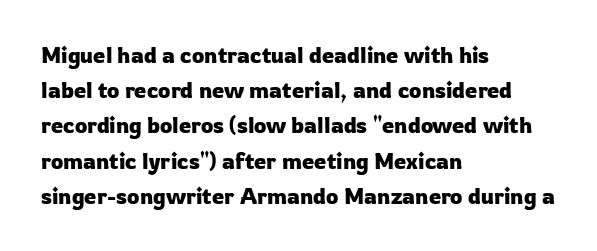
The image shows 22 px text type, upright; set left-aligned, normal line spacing (1.6x), normal letter spacing, not underlined.
